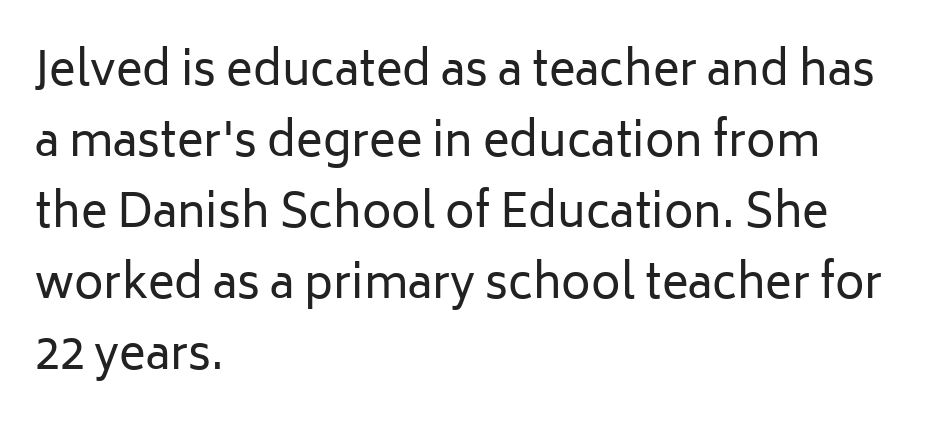
The strokes carry an ordinary text weight at most. Every stem runs plumb, perpendicular to the baseline. This sample keeps an unexceptional amount of space between lines. Does extra space separate the letters? No, they use regular spacing. Is the block centered? No — it sits flush against the left margin. The strip under each line holds only bare page.
